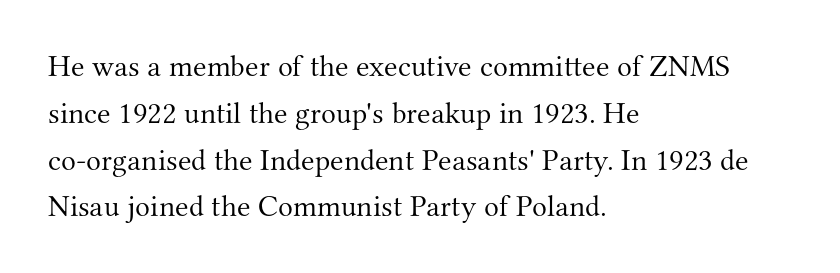
The image shows 31 px light serif type, upright; set left-aligned, normal line spacing (1.51x), normal letter spacing, not underlined; medium stroke contrast and a small x-height.
